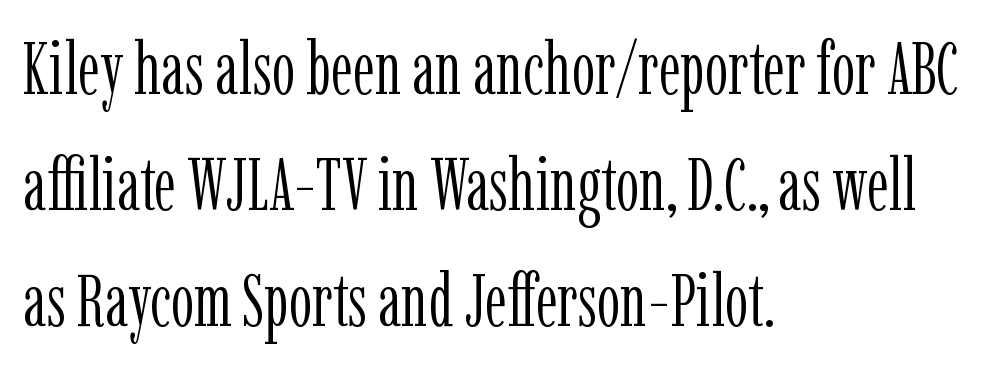
The image shows 74 px light, condensed serif type, upright; set left-aligned, normal line spacing (1.57x), normal letter spacing, not underlined; low stroke contrast and a medium x-height.
